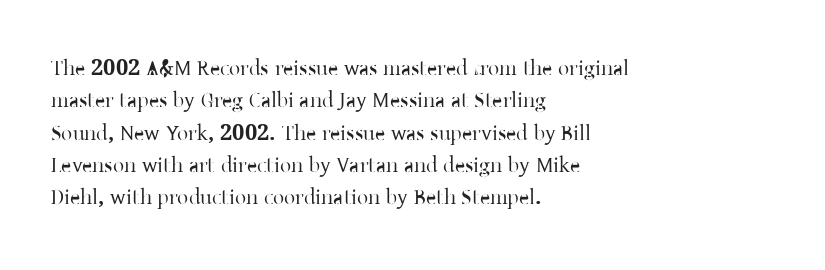
Bare-footed words on every line. The space between consecutive lines is moderate. Caption: standard tracking, unaltered. The lettering holds an erect, upright posture throughout. The text block is weighted toward the left margin, trailing off unevenly rightward.
